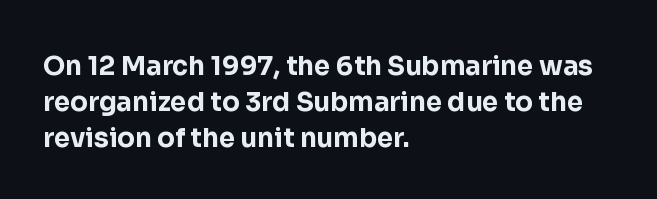
Clear beneath every line of the passage. The typography opts for an upright posture over an oblique one. Evenly set lines give the paragraph a standard silhouette. Standard letterfit; no display-style spreading of the glyphs. The compositor pushed each line to the left boundary.
